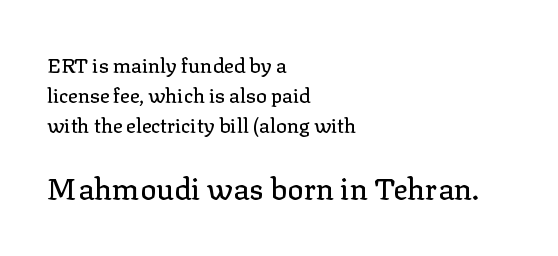
The image shows 30 px serif type, upright; set left-aligned, normal line spacing (1.51x), normal letter spacing, not underlined; the second (bottom) block is 1.5x larger; low stroke contrast and a medium x-height.
